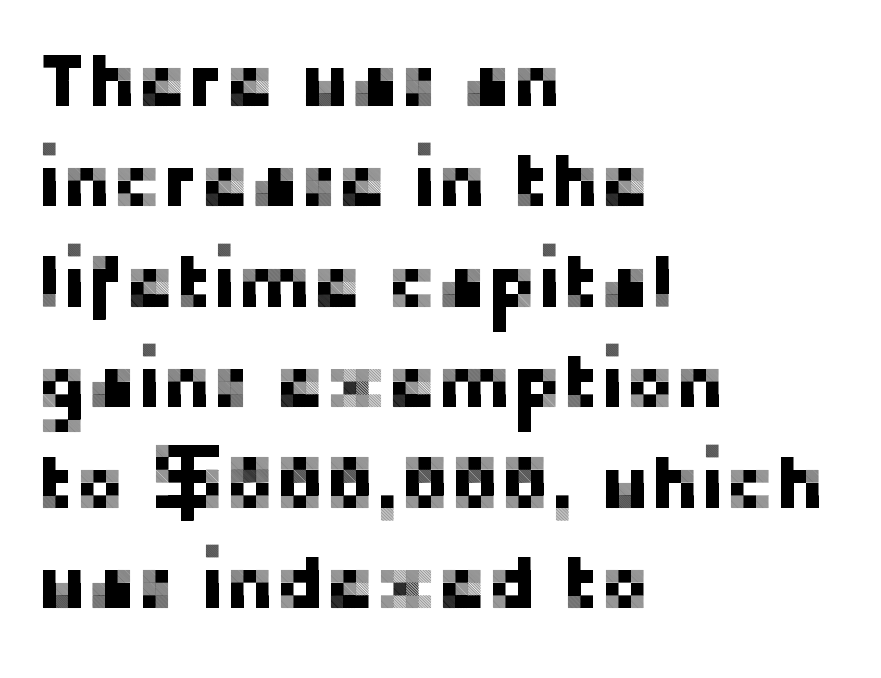
The image shows 75 px sans-serif type, upright; set left-aligned, normal line spacing (1.34x), normal letter spacing, not underlined; low stroke contrast and a medium x-height.
